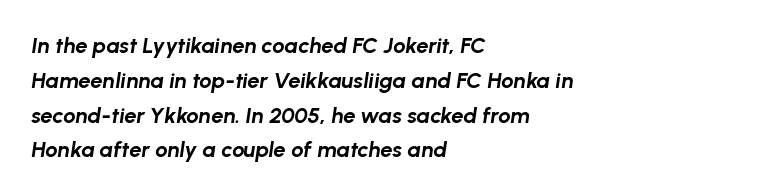
Q: Is the text bold? A: Yes.
Q: Is the text italic (slanted)? A: Yes, it leans right by about 8 degrees.
Q: Is the text underlined? A: No.
Q: How is the paragraph aligned? A: Left-aligned.
Q: Is the spacing between letters normal or unusually wide? A: Normal.
Q: Is the spacing between lines tight, normal or loose? A: Normal.
